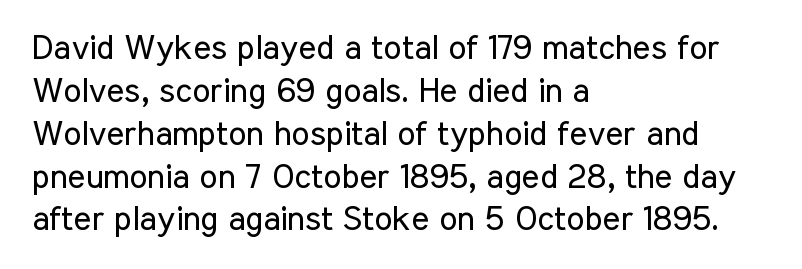
Successive baselines arrive at the customary interval. Plain, unruled lines of type. These lines are composed in type without serifs. The typesetter chose a ragged-right arrangement here.
